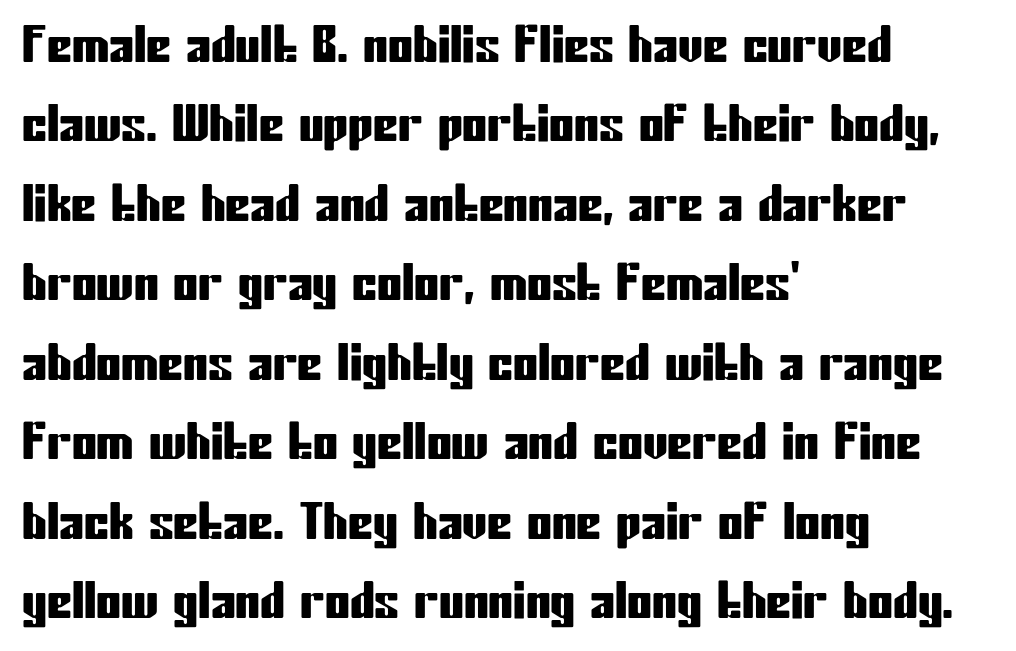
The image shows 50 px condensed sans-serif type, upright; set left-aligned, normal line spacing (1.59x), normal letter spacing, not underlined; low stroke contrast and a medium x-height.
